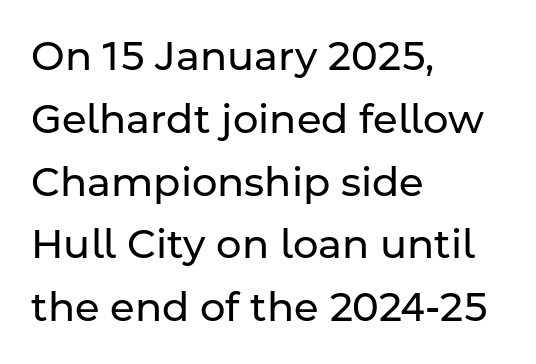
{"serif": "no", "italic": "no", "bold": "no", "weight": "regular", "width": "normal", "stroke_contrast": "low", "x_height": "medium", "monospaced": "no", "underline": "no", "align": "left", "line_spacing": "normal", "line_spacing_ratio": 1.57, "letter_spacing": "normal", "letter_spacing_em": 0.0, "glyph_px": 40}
